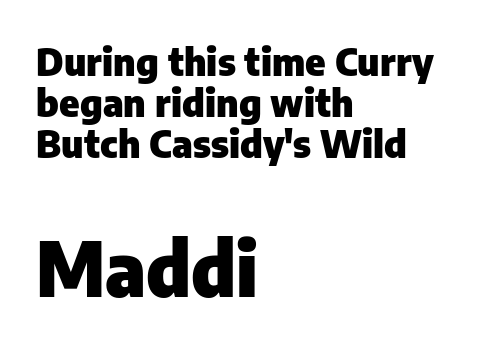
Q: Is the text bold? A: Yes.
Q: Is the text italic (slanted)? A: No, it is upright.
Q: Is the typeface a serif or a sans-serif typeface? A: Sans-serif.
Q: Is the text underlined? A: No.
Q: How is the paragraph aligned? A: Left-aligned.
Q: Is the spacing between letters normal or unusually wide? A: Normal.
Q: Is the spacing between lines tight, normal or loose? A: Tight.
Q: Which block of text is set in a larger size, the first (top) or the second (bottom)? A: The second (bottom) one.
Q: Width (condensed, normal, or wide)? A: Normal.
Q: Stroke contrast? A: Low.
Q: x-height? A: Medium.
Q: Monospaced? A: No.
